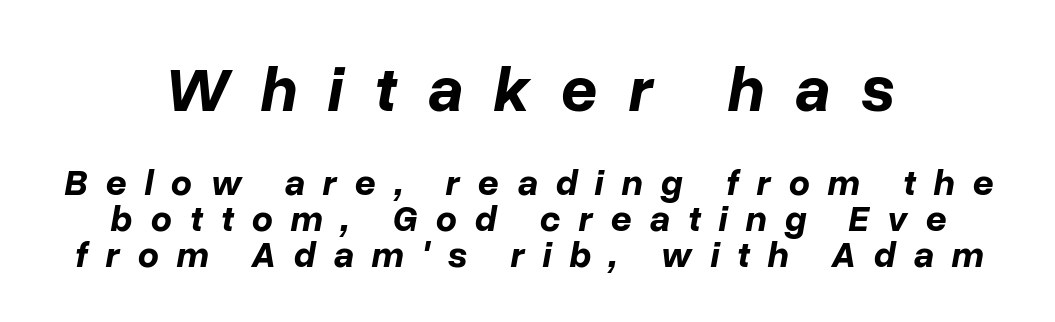
Closely set lines give the paragraph a compact silhouette. Underline: absent. Typeset on center — no edge is straight. The passage shown is emphatically bold. Each letter keeps its own natural width here, so spacing adapts to shape. You could only call the tracking loose — the letters float apart.
